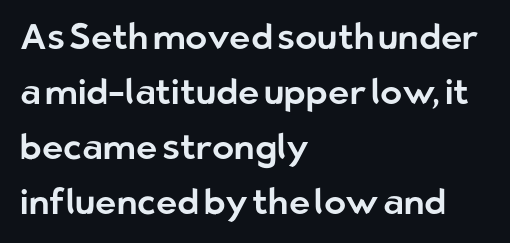
Q: Is the text italic (slanted)? A: No, it is upright.
Q: Is the typeface a serif or a sans-serif typeface? A: Sans-serif.
Q: Is the text underlined? A: No.
Q: How is the paragraph aligned? A: Left-aligned.
Q: Is the spacing between letters normal or unusually wide? A: Normal.
Q: Is the spacing between lines tight, normal or loose? A: Normal.
Q: Width (condensed, normal, or wide)? A: Normal.
Q: Stroke contrast? A: Low.
Q: x-height? A: Medium.
Q: Monospaced? A: No.
